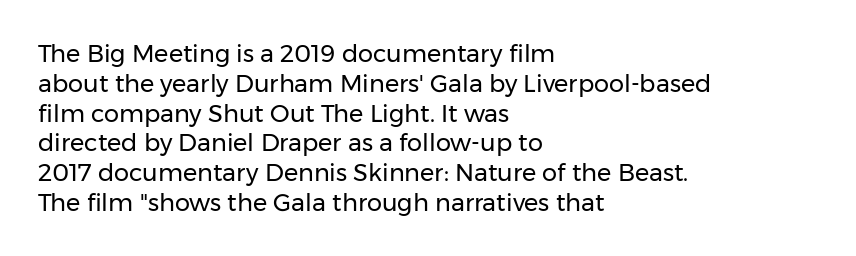
{"italic": "no", "bold": "no", "underline": "no", "align": "left", "line_spacing_ratio": 1.24, "letter_spacing": "normal", "letter_spacing_em": 0.0, "glyph_px": 24}
